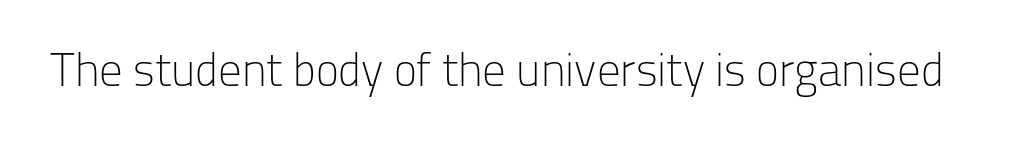
The image shows 47 px light sans-serif type, upright; set normal letter spacing, not underlined; low stroke contrast and a medium x-height.
